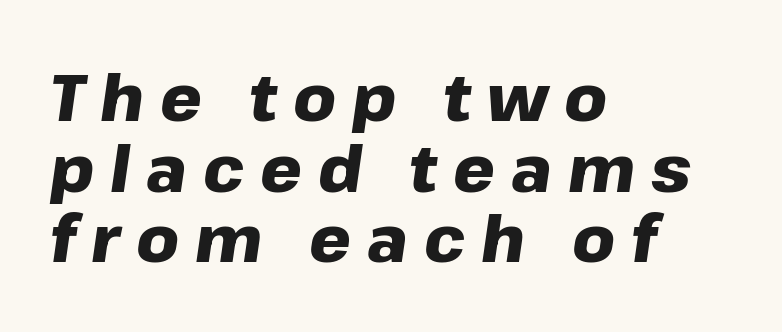
The image shows 66 px heavy type, italic (leaning right); set left-aligned, tight line spacing (1.07x), unusually wide letter spacing (+0.24 em), not underlined; low stroke contrast and a medium x-height.
